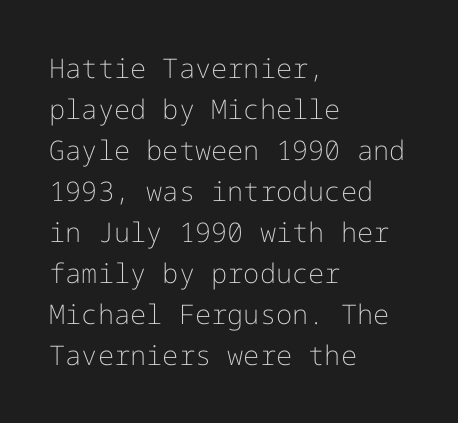
{"italic": "no", "bold": "no", "underline": "no", "align": "left", "line_spacing": "normal", "line_spacing_ratio": 1.52, "letter_spacing": "normal", "letter_spacing_em": 0.0, "glyph_px": 27}
